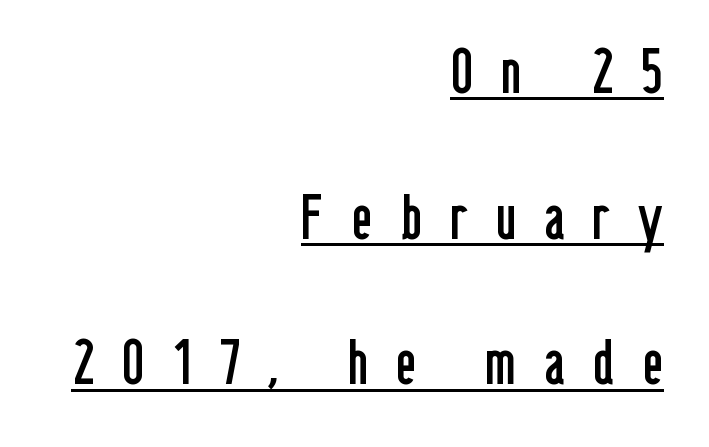
Q: Is the text bold? A: No.
Q: Is the text italic (slanted)? A: No, it is upright.
Q: Is the typeface a serif or a sans-serif typeface? A: Sans-serif.
Q: Is the text underlined? A: Yes.
Q: How is the paragraph aligned? A: Right-aligned.
Q: Is the spacing between letters normal or unusually wide? A: Unusually wide.
Q: Is the spacing between lines tight, normal or loose? A: Loose.
Q: Width (condensed, normal, or wide)? A: Condensed.
Q: Stroke contrast? A: Low.
Q: x-height? A: Medium.
Q: Monospaced? A: No.
